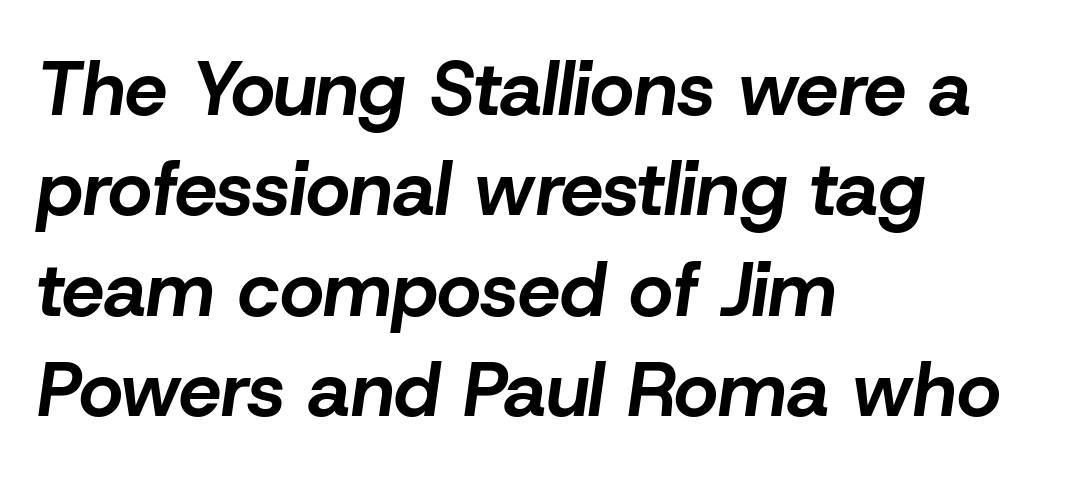
Q: Is the text bold? A: Yes.
Q: Is the text italic (slanted)? A: Yes, it leans right by about 8 degrees.
Q: Is the text underlined? A: No.
Q: How is the paragraph aligned? A: Left-aligned.
Q: Is the spacing between letters normal or unusually wide? A: Normal.
Q: Is the spacing between lines tight, normal or loose? A: Normal.
Q: Width (condensed, normal, or wide)? A: Normal.
Q: Stroke contrast? A: Low.
Q: x-height? A: Medium.
Q: Monospaced? A: No.
